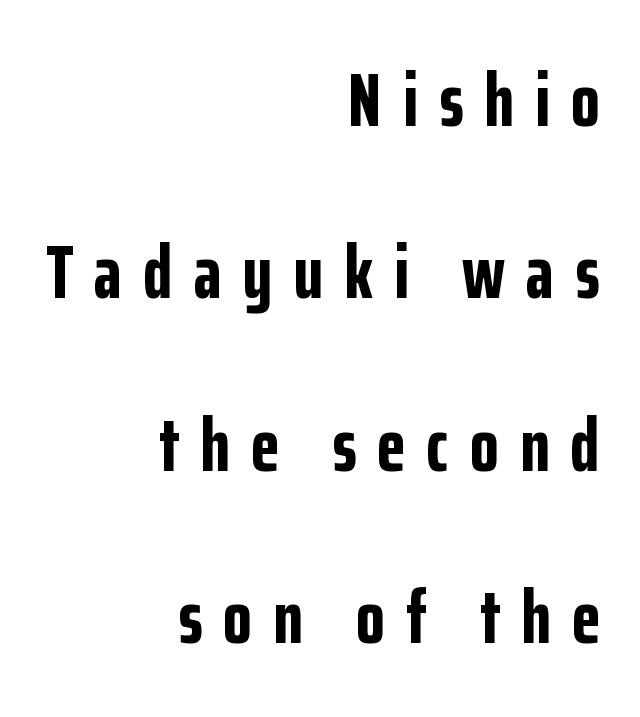
{"serif": "no", "italic": "no", "bold": "yes", "weight": "bold", "width": "condensed", "stroke_contrast": "low", "x_height": "medium", "monospaced": "no", "underline": "no", "align": "right", "line_spacing": "loose", "line_spacing_ratio": 2.3, "letter_spacing": "wide", "letter_spacing_em": 0.28, "glyph_px": 75}
